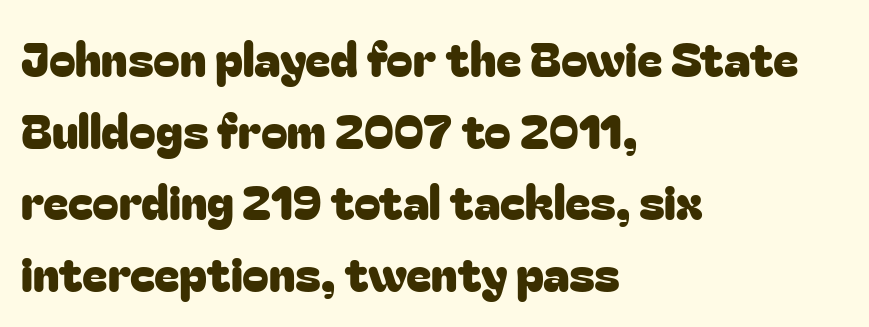
The image shows 48 px sans-serif type, upright; set left-aligned, normal line spacing (1.49x), normal letter spacing, not underlined; low stroke contrast and a medium x-height.
